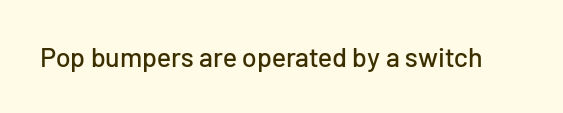
The image shows 27 px text type, upright; set normal letter spacing, not underlined.
